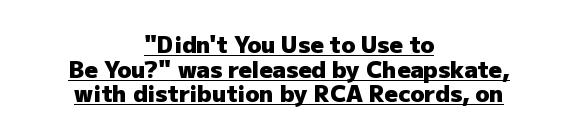
Q: Is the text bold? A: Yes.
Q: Is the text italic (slanted)? A: No, it is upright.
Q: Is the text underlined? A: Yes.
Q: How is the paragraph aligned? A: Centered.
Q: Is the spacing between letters normal or unusually wide? A: Normal.
Q: Is the spacing between lines tight, normal or loose? A: Tight.
